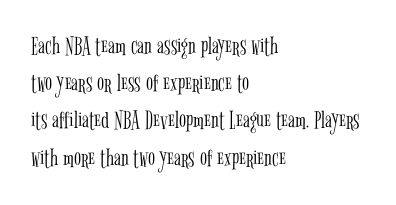
{"italic": "no", "bold": "no", "underline": "no", "align": "left", "line_spacing": "normal", "line_spacing_ratio": 1.43, "letter_spacing": "normal", "letter_spacing_em": 0.0, "glyph_px": 26}
